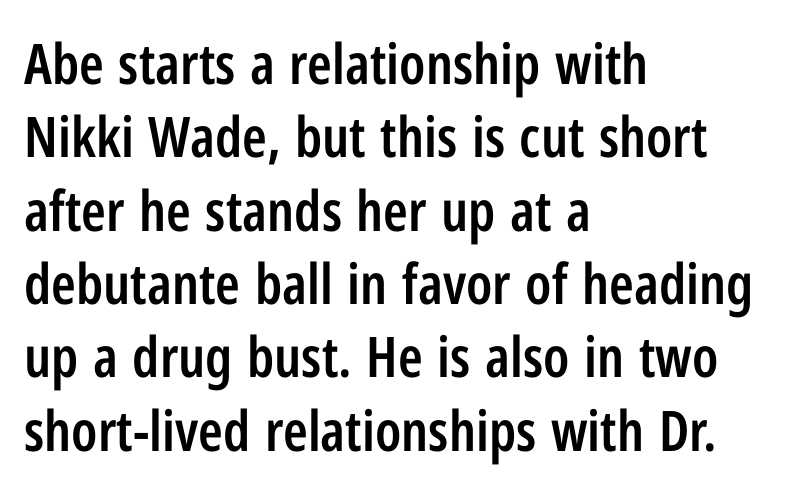
The image shows 56 px semibold, condensed sans-serif type, upright; set left-aligned, normal line spacing (1.31x), normal letter spacing, not underlined; low stroke contrast and a medium x-height.
